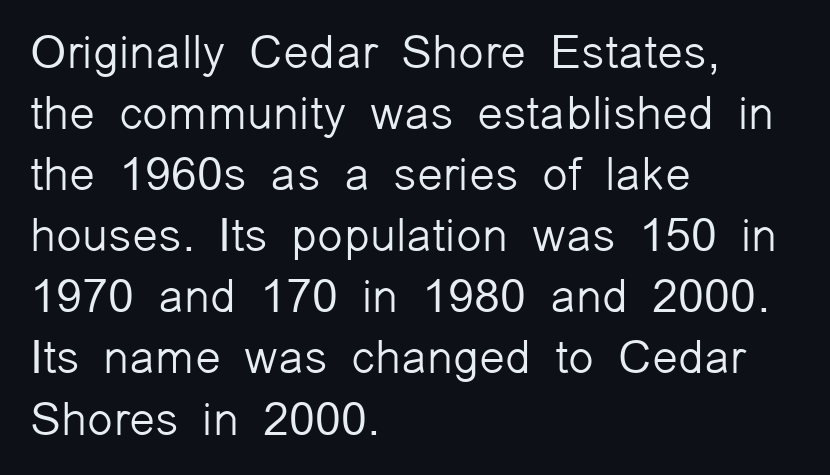
Does the type have serifs? No, each stem ends abruptly. Notice how the passage keeps a crisp vertical edge on the left only. Interline gaps are of average width in this sample. The string is rendered with underlining switched off.
